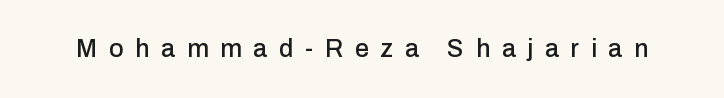
The image shows 25 px text type, upright; set unusually wide letter spacing (+0.47 em), not underlined.
